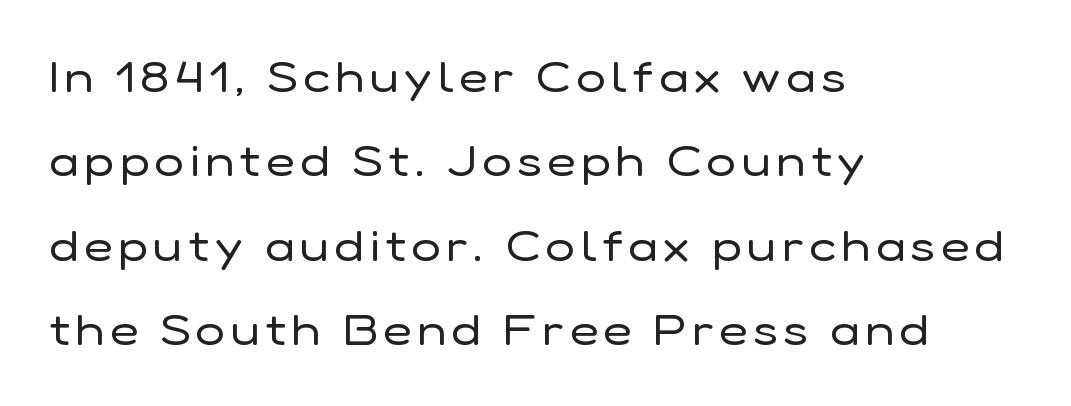
Q: Is the text bold? A: No.
Q: Is the text italic (slanted)? A: No, it is upright.
Q: Is the typeface a serif or a sans-serif typeface? A: Sans-serif.
Q: Is the text underlined? A: No.
Q: How is the paragraph aligned? A: Left-aligned.
Q: Is the spacing between lines tight, normal or loose? A: Loose.
Q: Width (condensed, normal, or wide)? A: Normal.
Q: Stroke contrast? A: Low.
Q: x-height? A: Medium.
Q: Monospaced? A: No.
